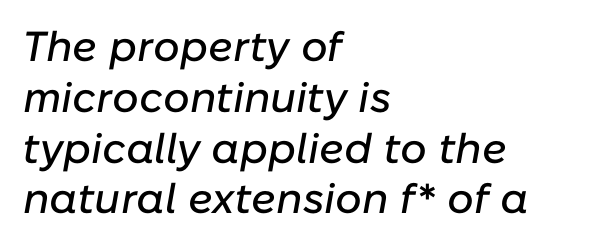
Designer's note — italics engaged. Words appear dense and cohesive because spacing is normal. Which margin do the lines hug? The left one — the right edge is uneven. Clear beneath every line of the passage.
